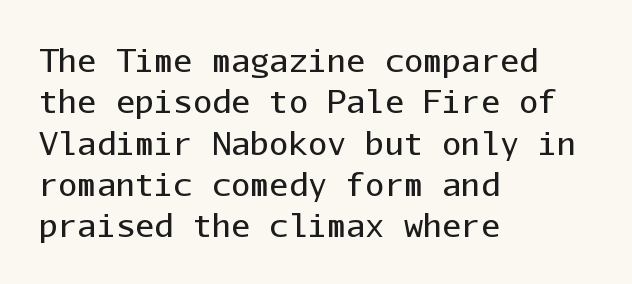
{"serif": "no", "italic": "no", "bold": "no", "weight": "regular", "width": "normal", "stroke_contrast": "low", "x_height": "medium", "monospaced": "yes", "underline": "no", "align": "left", "line_spacing": "normal", "line_spacing_ratio": 1.29, "letter_spacing": "normal", "letter_spacing_em": 0.0, "glyph_px": 32}
